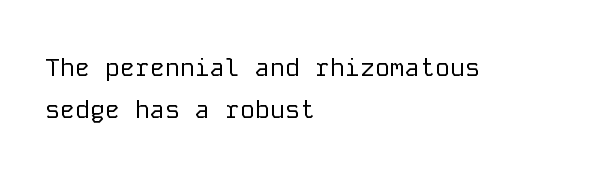
{"italic": "no", "bold": "no", "underline": "no", "align": "left", "line_spacing": "normal", "line_spacing_ratio": 1.67, "letter_spacing": "normal", "letter_spacing_em": 0.0, "glyph_px": 25}
